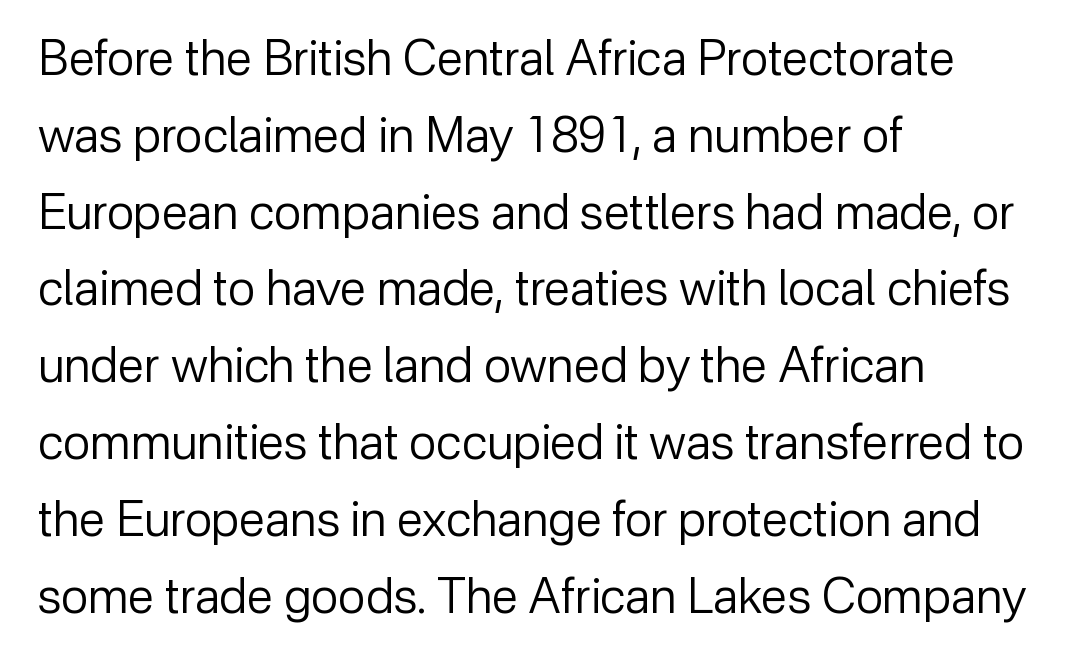
{"serif": "no", "italic": "no", "bold": "no", "weight": "regular", "width": "normal", "stroke_contrast": "low", "x_height": "medium", "monospaced": "no", "underline": "no", "align": "left", "line_spacing": "normal", "line_spacing_ratio": 1.6, "letter_spacing": "normal", "letter_spacing_em": 0.0, "glyph_px": 48}
